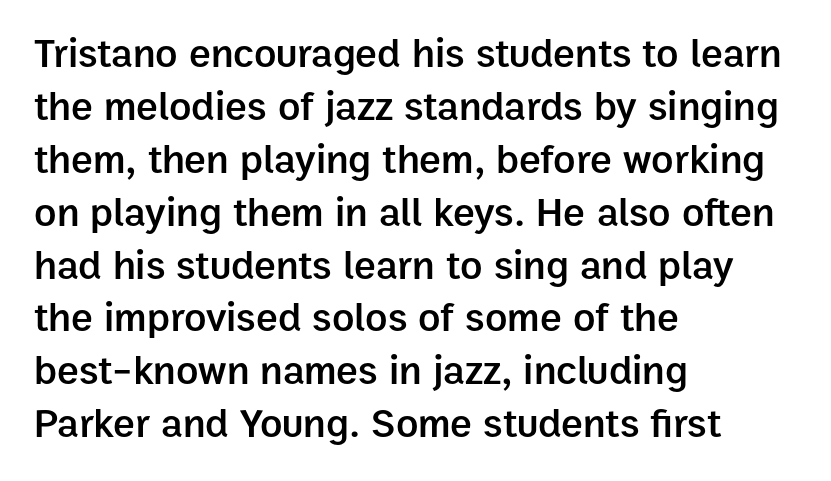
The image shows 41 px semibold sans-serif type, upright; set left-aligned, normal line spacing (1.29x), normal letter spacing, not underlined; low stroke contrast and a medium x-height.
